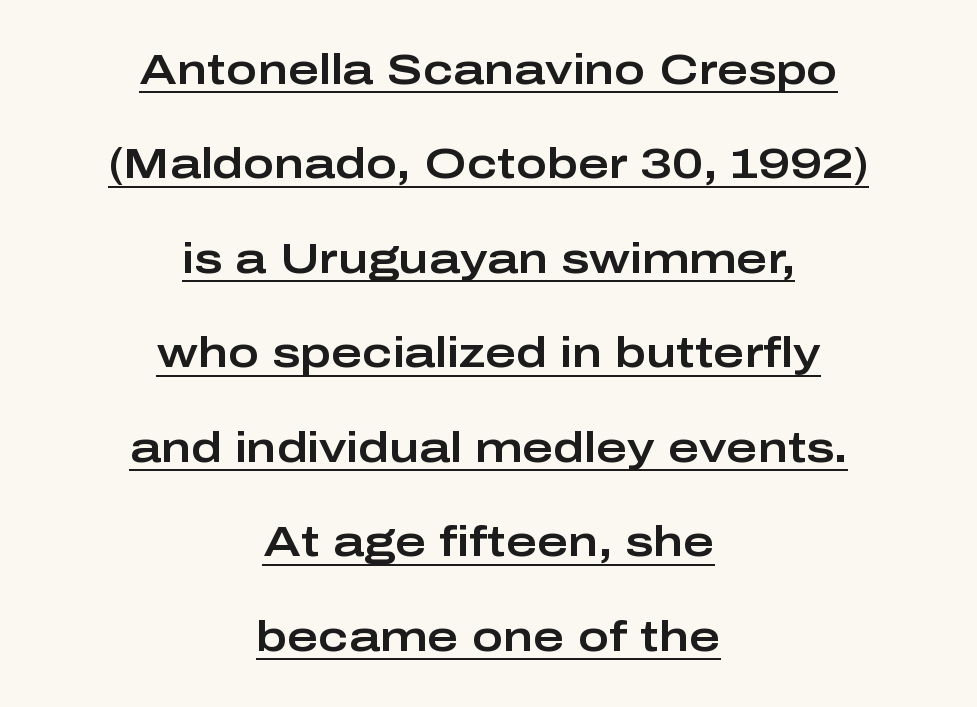
{"serif": "no", "italic": "no", "width": "wide", "stroke_contrast": "low", "x_height": "medium", "monospaced": "no", "underline": "yes", "align": "center", "line_spacing": "loose", "line_spacing_ratio": 2.25, "letter_spacing": "normal", "letter_spacing_em": 0.0, "glyph_px": 42}
